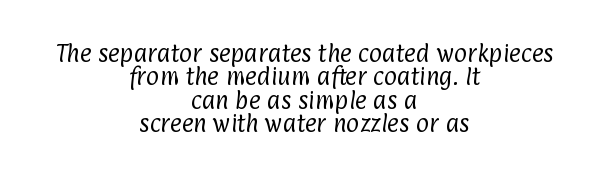
Q: Is the text bold? A: No.
Q: Is the text underlined? A: No.
Q: How is the paragraph aligned? A: Centered.
Q: Is the spacing between letters normal or unusually wide? A: Normal.
